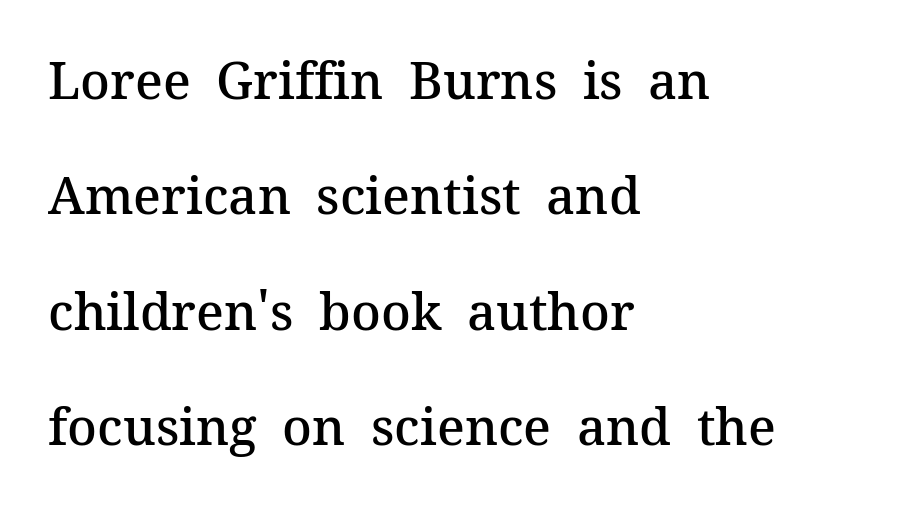
Q: Is the text bold? A: Semi-bold.
Q: Is the text italic (slanted)? A: No, it is upright.
Q: Is the typeface a serif or a sans-serif typeface? A: Serif.
Q: Is the text underlined? A: No.
Q: How is the paragraph aligned? A: Left-aligned.
Q: Is the spacing between letters normal or unusually wide? A: Normal.
Q: Is the spacing between lines tight, normal or loose? A: Loose.
Q: Width (condensed, normal, or wide)? A: Normal.
Q: Stroke contrast? A: Medium.
Q: x-height? A: Medium.
Q: Monospaced? A: No.
